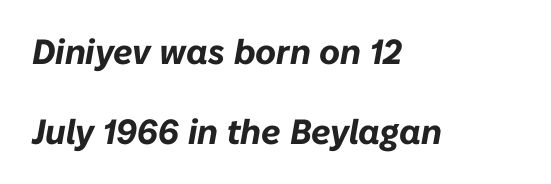
Typeset ragged right — the left edge is the straight one. The passage shown is typed in a proportional face where columns would drift. The passage shown is not underscored anywhere. Summary of vertical rhythm: relaxed, with wide interline spacing. Emphasis by weight is at full strength: bold.
